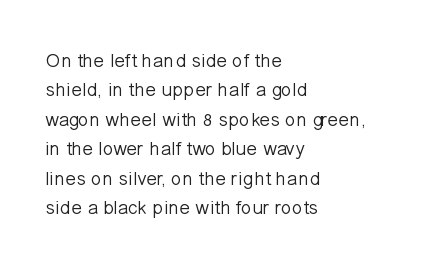
The image shows 20 px text type, upright; set left-aligned, normal line spacing (1.47x), normal letter spacing, not underlined.
